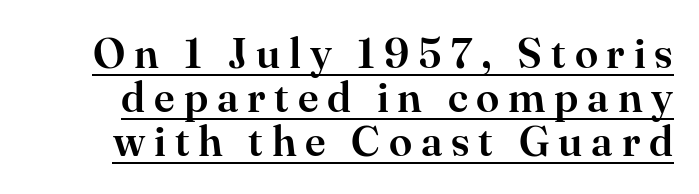
Q: Is the text italic (slanted)? A: No, it is upright.
Q: Is the typeface a serif or a sans-serif typeface? A: Serif.
Q: Is the text underlined? A: Yes.
Q: Is the spacing between letters normal or unusually wide? A: Unusually wide.
Q: Is the spacing between lines tight, normal or loose? A: Tight.
Q: Width (condensed, normal, or wide)? A: Normal.
Q: Stroke contrast? A: High.
Q: x-height? A: Small.
Q: Monospaced? A: No.
